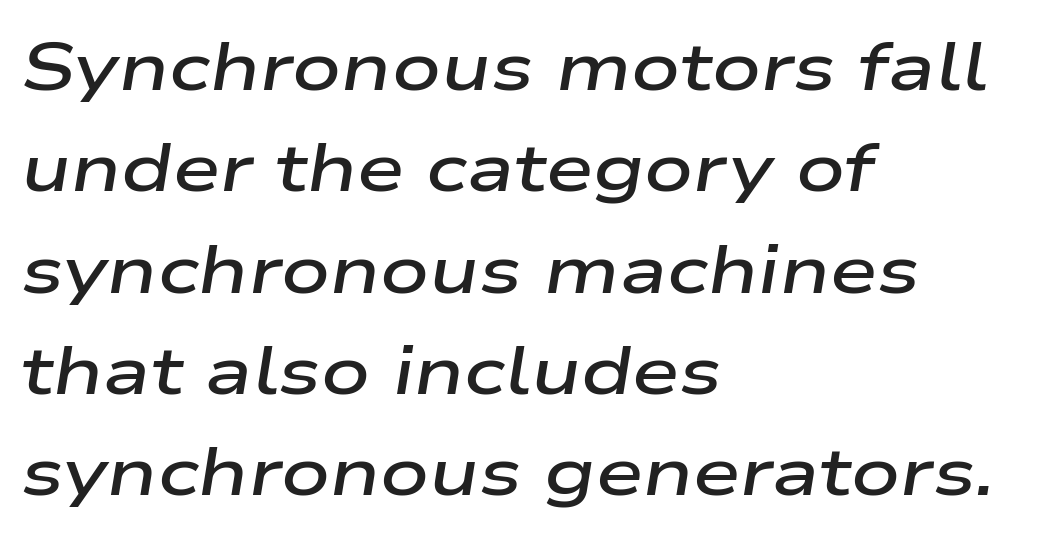
The image shows 68 px semibold, wide type, italic (leaning right); set left-aligned, normal line spacing (1.49x), normal letter spacing, not underlined; low stroke contrast and a medium x-height.
